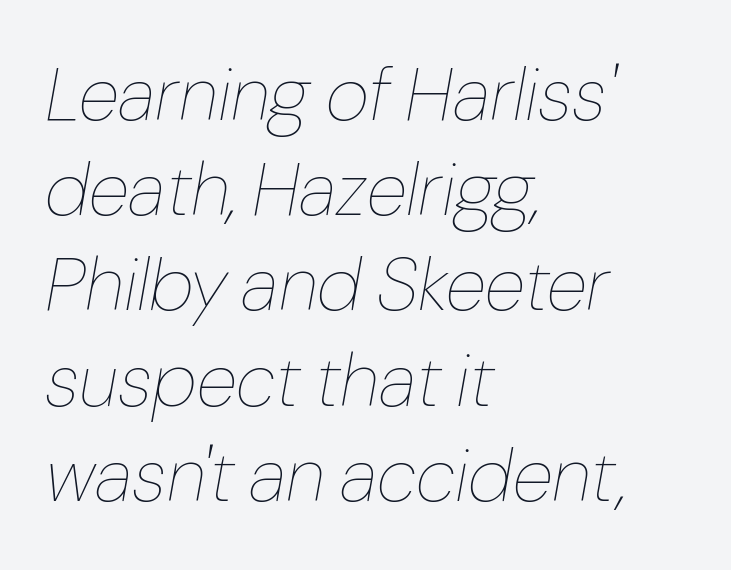
Horizontal alignment here is leftward, the default for most running prose. Heft: none added — not bold. Short note: letters normally spaced. Each new line begins a customary step beneath the previous one. Character widths vary here, with narrow letters taking less room than wide ones. The lettering tilts uniformly, giving the passage an italic look.
